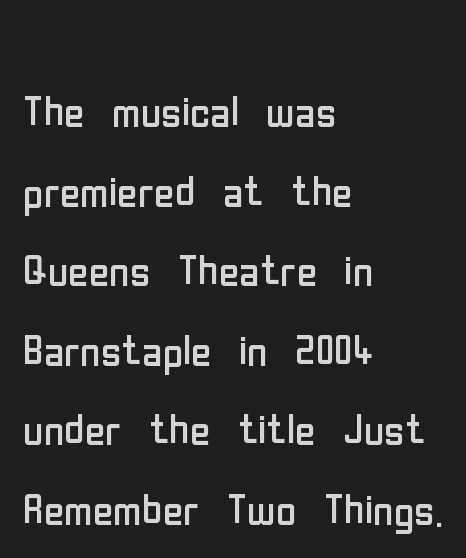
The image shows 56 px regular-weight, condensed sans-serif type, upright; set left-aligned, normal line spacing (1.42x), normal letter spacing, not underlined; low stroke contrast and a medium x-height.
